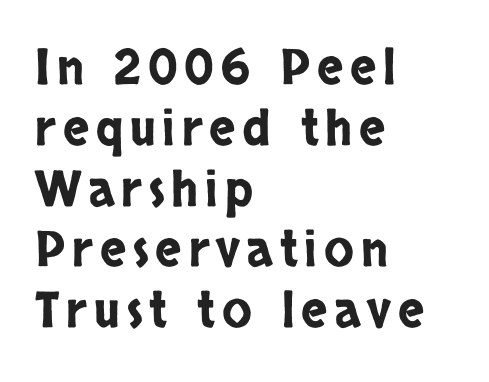
The image shows 49 px condensed sans-serif type, upright; set left-aligned, line spacing 1.24x, not underlined; low stroke contrast and a large x-height.
